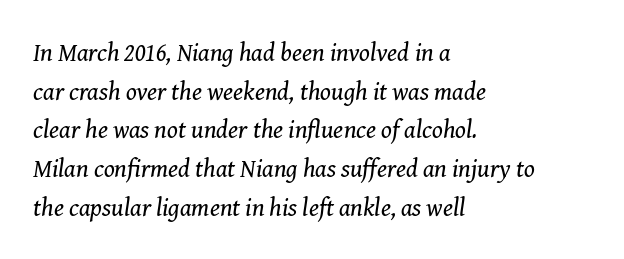
Is there much room between lines? A standard amount, neither cramped nor airy. No letter is thick-stroked: the sample isn't bold. Observe the lean: these are italic letterforms. Decoration check: the copy has no underline. Compared with a centered layout, this one pins lines to the left instead.
